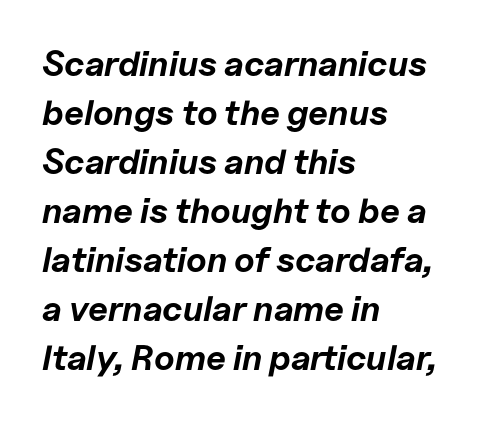
The image shows 35 px bold type, italic (leaning right); set left-aligned, normal line spacing (1.4x), normal letter spacing, not underlined; low stroke contrast and a medium x-height.
